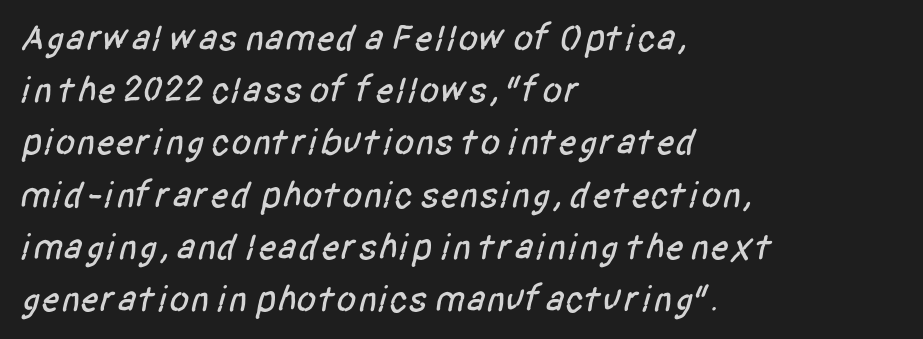
The image shows 37 px condensed sans-serif type; set left-aligned, normal line spacing (1.41x), normal letter spacing, not underlined; low stroke contrast and a large x-height.
